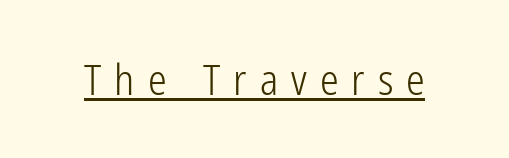
{"serif": "no", "italic": "no", "bold": "no", "weight": "light", "width": "condensed", "stroke_contrast": "low", "x_height": "medium", "monospaced": "no", "underline": "yes", "letter_spacing": "wide", "letter_spacing_em": 0.31, "glyph_px": 42}
